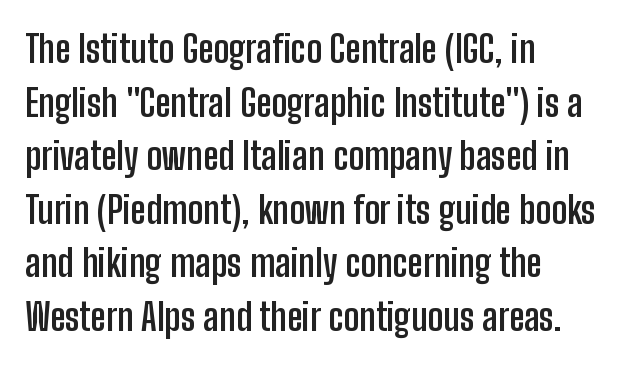
Q: Is the text bold? A: Yes.
Q: Is the text italic (slanted)? A: No, it is upright.
Q: Is the typeface a serif or a sans-serif typeface? A: Sans-serif.
Q: Is the text underlined? A: No.
Q: How is the paragraph aligned? A: Left-aligned.
Q: Is the spacing between letters normal or unusually wide? A: Normal.
Q: Is the spacing between lines tight, normal or loose? A: Normal.
Q: Width (condensed, normal, or wide)? A: Condensed.
Q: Stroke contrast? A: Low.
Q: x-height? A: Medium.
Q: Monospaced? A: No.
